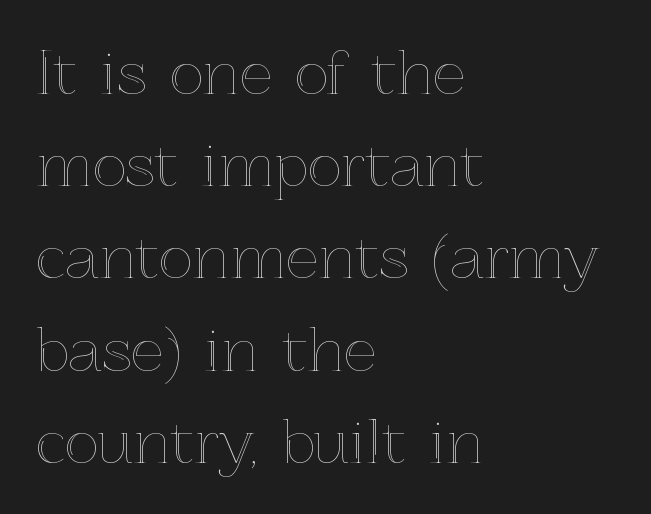
Q: Is the text italic (slanted)? A: No, it is upright.
Q: Is the text underlined? A: No.
Q: How is the paragraph aligned? A: Left-aligned.
Q: Is the spacing between letters normal or unusually wide? A: Normal.
Q: Is the spacing between lines tight, normal or loose? A: Normal.
Q: Width (condensed, normal, or wide)? A: Normal.
Q: x-height? A: Medium.
Q: Monospaced? A: No.
